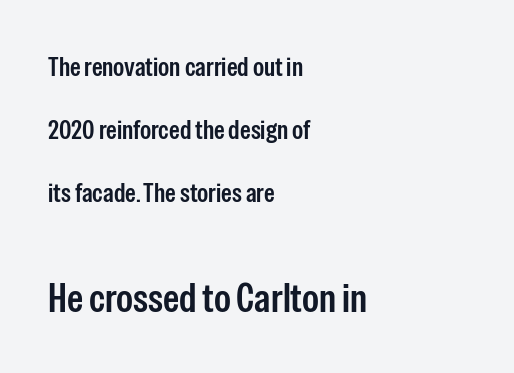
The image shows 41 px condensed sans-serif type, upright; set left-aligned, loose line spacing (2.33x), normal letter spacing, not underlined; the second (bottom) block is 1.52x larger; low stroke contrast and a medium x-height.
